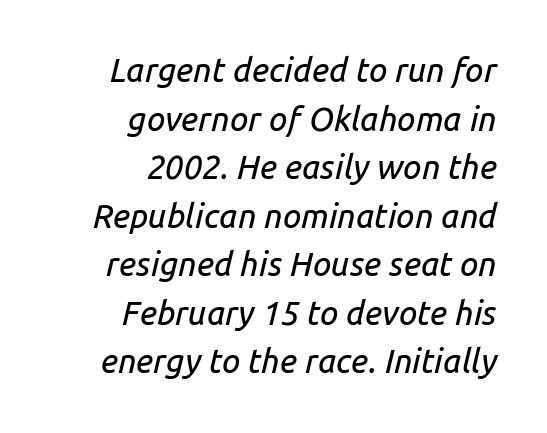
Q: Is the text italic (slanted)? A: Yes, it leans right by about 14 degrees.
Q: Is the text underlined? A: No.
Q: How is the paragraph aligned? A: Right-aligned.
Q: Is the spacing between letters normal or unusually wide? A: Normal.
Q: Is the spacing between lines tight, normal or loose? A: Normal.
Q: Width (condensed, normal, or wide)? A: Normal.
Q: Stroke contrast? A: Low.
Q: x-height? A: Medium.
Q: Monospaced? A: No.
